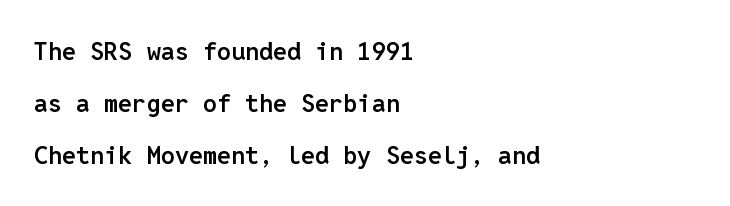
The font is running at a semibold setting, under full bold. The leading is generous, giving the passage an open texture. Letters rest on an invisible, unmarked baseline. Designer's note — italics off, roman on. Compared with typical body copy, the letter spacing here is the same. Caption: multi-line text, flush left, ragged right.
